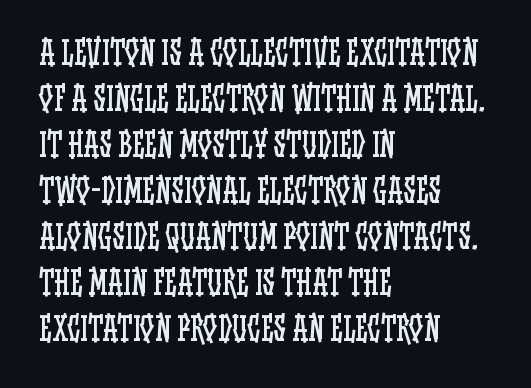
Q: Is the text bold? A: No.
Q: Is the text italic (slanted)? A: No, it is upright.
Q: Is the text underlined? A: No.
Q: How is the paragraph aligned? A: Left-aligned.
Q: Is the spacing between letters normal or unusually wide? A: Normal.
Q: Is the spacing between lines tight, normal or loose? A: Normal.
Q: Width (condensed, normal, or wide)? A: Condensed.
Q: Stroke contrast? A: Low.
Q: x-height? A: Large.
Q: Monospaced? A: No.
